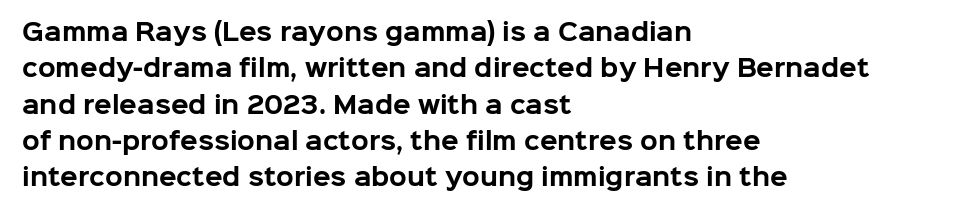
The text block is weighted toward the left margin, trailing off unevenly rightward. These lines carry a lot of weight — the face is fully bold. The letters stand upright; this is a roman face. Each row of text sits above clean, open space. This rendering leaves character spacing at its baseline value.
